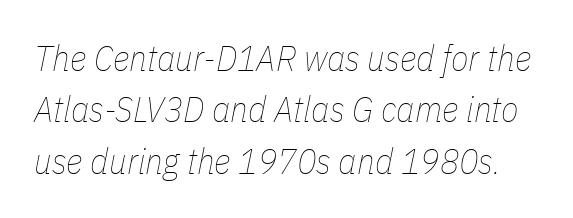
This sample has the flowing, uneven cadence of proportional lettering. The string is rendered with underlining switched off. This sample keeps an unexceptional amount of space between lines. No heavy texture on the line: the type isn't bold. The lettering tilts uniformly, giving the passage an italic look.
